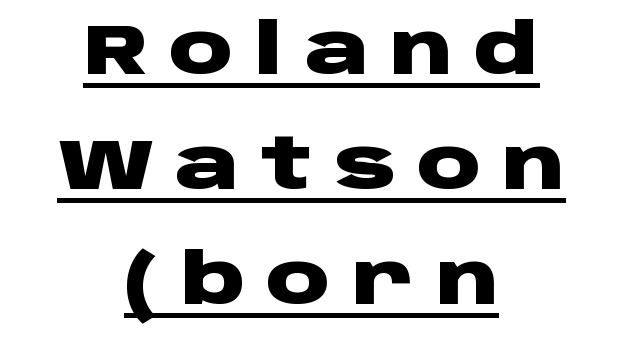
The string is rendered with underlining switched on. In terms of letterform style, serifs are entirely absent. Look at the tracking — it's clearly loosened, letters drifting apart. How heavy is the stroke? Heavy — this is a bold. Ordinary non-slanted type is in use.
